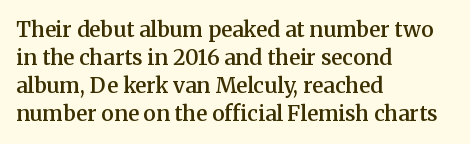
{"italic": "no", "bold": "semi", "underline": "no", "align": "left", "line_spacing": "normal", "line_spacing_ratio": 1.34, "letter_spacing": "normal", "letter_spacing_em": 0.0, "glyph_px": 21}
